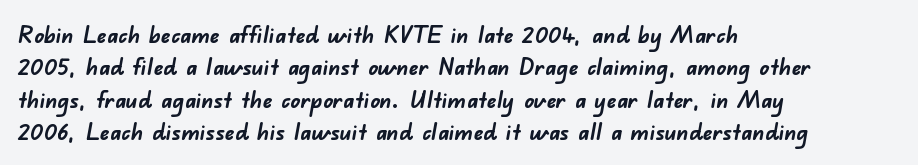
The image shows 24 px bold type; set left-aligned, normal line spacing (1.35x), normal letter spacing, not underlined.
